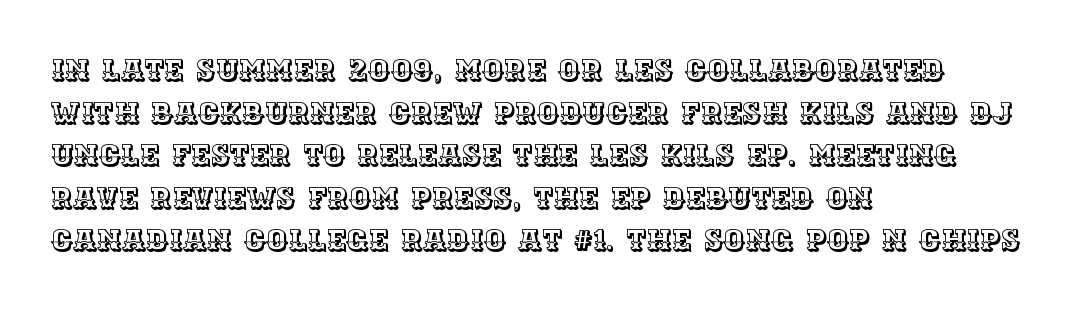
This is the regular roman posture of the typeface. If you measured baseline to baseline, you'd find a middling distance. This rendering uses left alignment, leaving the right contour irregular. Does extra space separate the letters? No, they use regular spacing. Just letters on the line, the space beneath them empty. Spacing verdict: proportional, widths tailored to each character.
